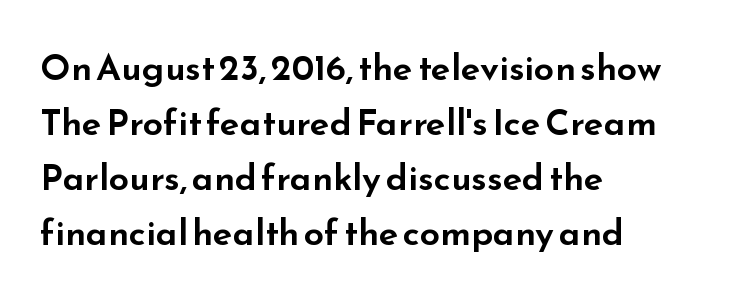
The image shows 36 px wide sans-serif type, upright; set left-aligned, normal line spacing (1.53x), normal letter spacing, not underlined; low stroke contrast and a small x-height.
